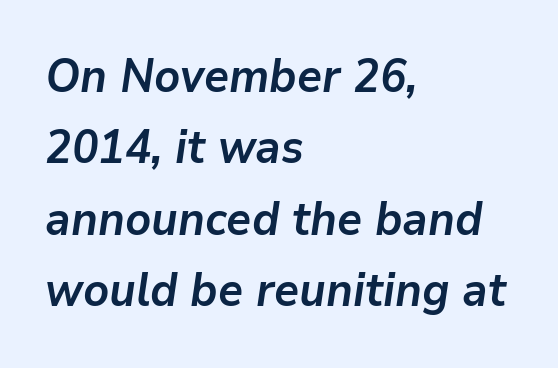
{"italic": "yes", "lean": "right", "slant_degrees": 9, "bold": "yes", "weight": "semibold", "width": "normal", "stroke_contrast": "low", "x_height": "medium", "monospaced": "no", "underline": "no", "align": "left", "line_spacing": "normal", "line_spacing_ratio": 1.55, "letter_spacing": "normal", "letter_spacing_em": 0.0, "glyph_px": 46}
